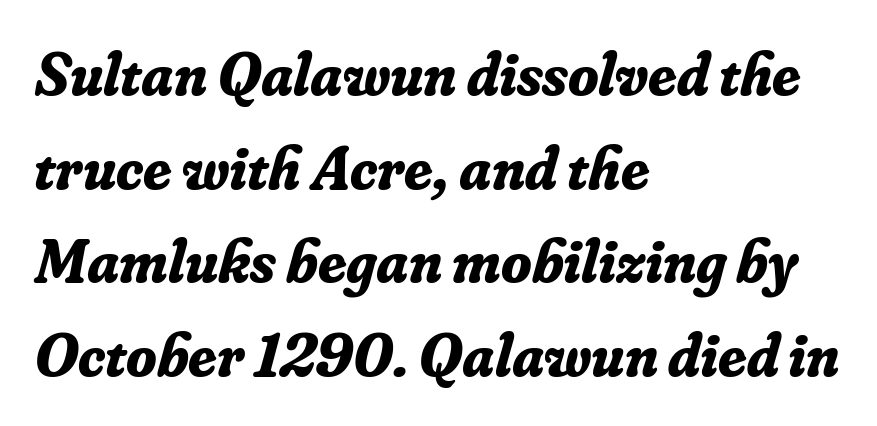
You could not count columns in this text — the font is proportionally spaced. Notice how the stems are inclined rather than vertical — that's the hallmark of italics. Check where the strokes stop: tiny serifs finish them off. Observe the ordinary spacing: letters are neighbours, not strangers. Any mark beneath the type? The region is blank. Is the block centered? No — it sits flush against the left margin.
